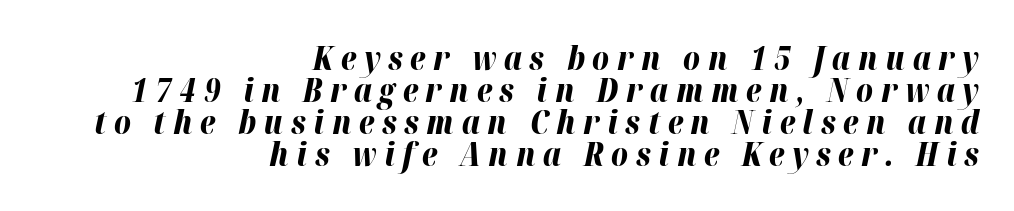
The image shows 32 px bold type, italic (leaning right); set right-aligned, tight line spacing (1.0x), unusually wide letter spacing (+0.24 em), not underlined; high stroke contrast and a medium x-height.
